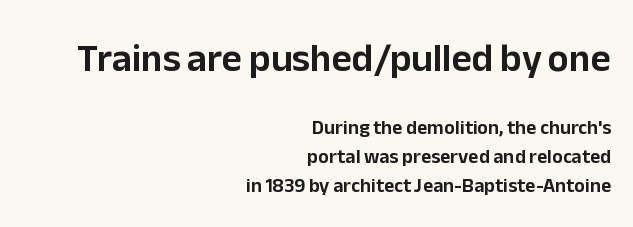
Short and long lines alike share a common ending point at right. The typography opts for an upright posture over an oblique one. The typeface chosen for these lines omits serifs. Rows of type keep a routine distance in the vertical direction. Type size steps down from the first block to the second. Nothing unusual about the tracking: characters are spaced as the font intends.
